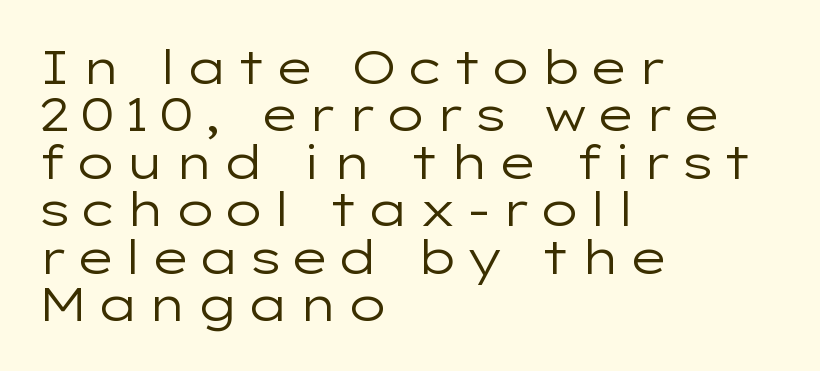
Q: Is the text bold? A: No.
Q: Is the text italic (slanted)? A: No, it is upright.
Q: Is the typeface a serif or a sans-serif typeface? A: Sans-serif.
Q: Is the text underlined? A: No.
Q: How is the paragraph aligned? A: Left-aligned.
Q: Is the spacing between lines tight, normal or loose? A: Tight.
Q: Width (condensed, normal, or wide)? A: Wide.
Q: Stroke contrast? A: Low.
Q: x-height? A: Medium.
Q: Monospaced? A: No.
